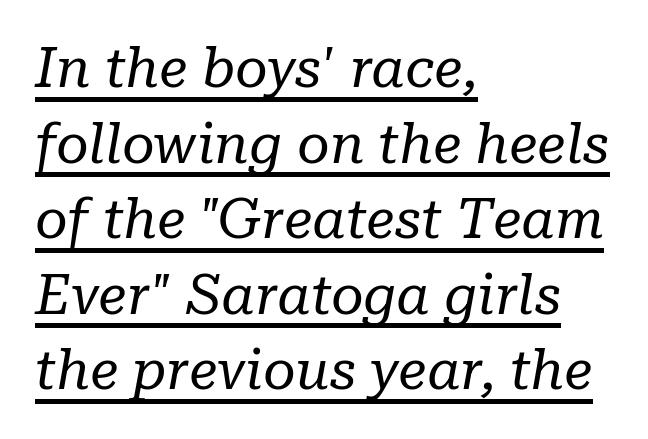
The text carries the slant typical of an italic or oblique font. A light-to-regular cut is what we see here. One-word summary of the alignment: left. This rendering employs a face with finishing strokes, i.e., a serif. Is there an underline? Yes — a line sits under the letters.
